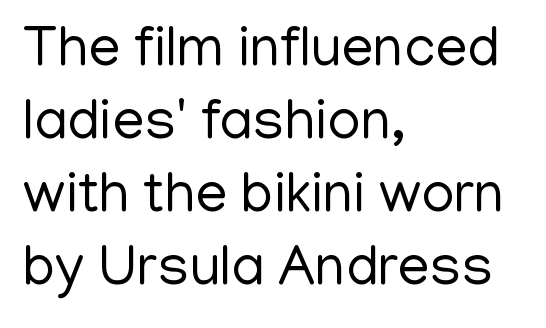
Q: Is the text bold? A: No.
Q: Is the text italic (slanted)? A: No, it is upright.
Q: Is the typeface a serif or a sans-serif typeface? A: Sans-serif.
Q: Is the text underlined? A: No.
Q: How is the paragraph aligned? A: Left-aligned.
Q: Is the spacing between letters normal or unusually wide? A: Normal.
Q: Is the spacing between lines tight, normal or loose? A: Normal.
Q: Width (condensed, normal, or wide)? A: Normal.
Q: Stroke contrast? A: Low.
Q: x-height? A: Medium.
Q: Monospaced? A: No.
